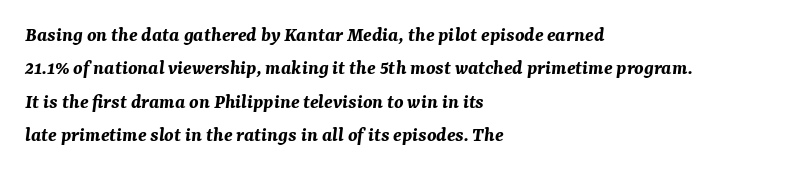
A typesetter would call this zero additional tracking. Summary of vertical rhythm: regular, with standard interline spacing. Which margin do the lines hug? The left one — the right edge is uneven. Rendered with sloped, italic letterforms.
